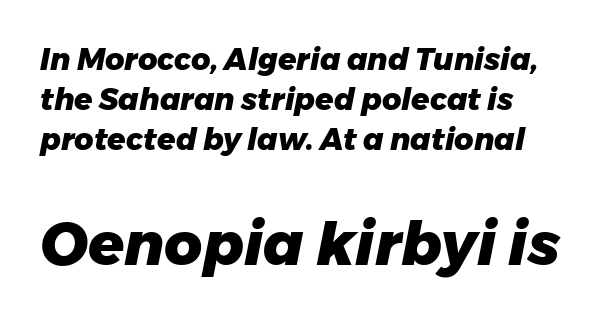
{"italic": "yes", "lean": "right", "slant_degrees": 11, "bold": "yes", "weight": "heavy", "width": "normal", "stroke_contrast": "low", "x_height": "medium", "monospaced": "no", "underline": "no", "align": "left", "line_spacing": "normal", "line_spacing_ratio": 1.33, "letter_spacing": "normal", "letter_spacing_em": 0.0, "larger_block": "second", "size_ratio": 1.97, "glyph_px": 59}
